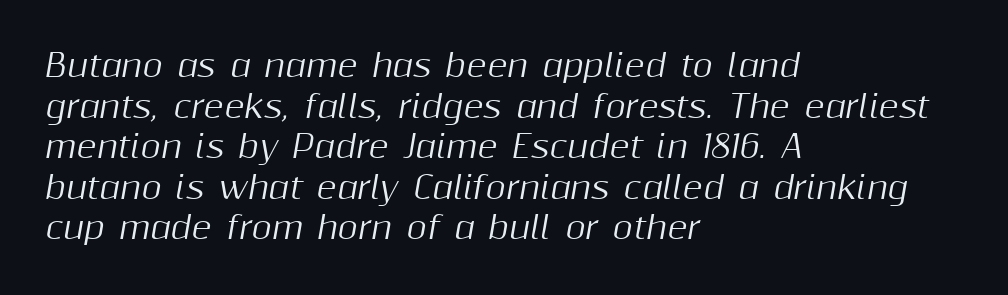
The image shows 31 px text type, italic (leaning right); set left-aligned, normal line spacing (1.31x), normal letter spacing, not underlined; medium stroke contrast and a medium x-height.
